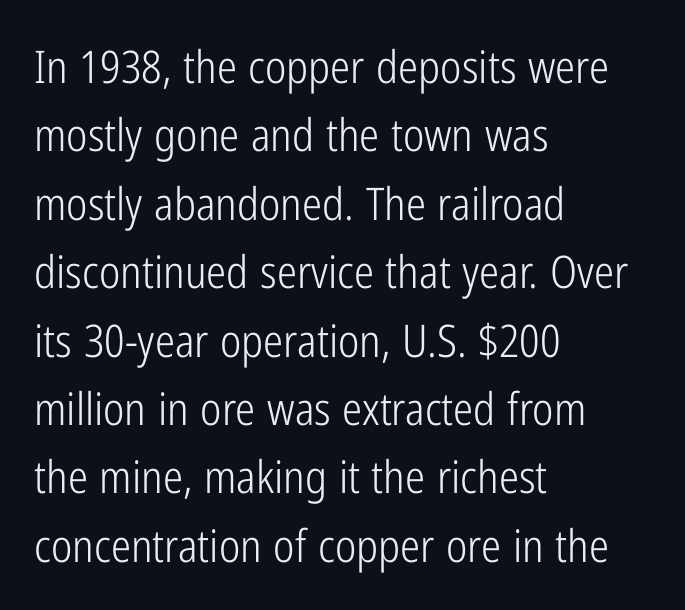
Does the lettering tilt? It doesn't — this is upright. Each new line begins a customary step beneath the previous one. Descender tails drop into unmarked territory. Is this a heavy cut? Hardly; it is regular or lighter.
